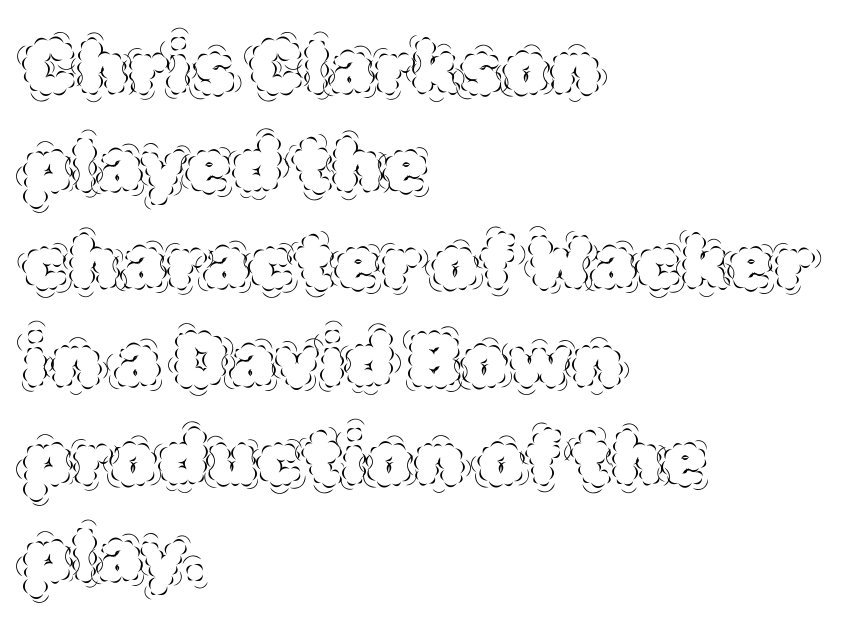
Q: Is the text bold? A: No.
Q: Is the text italic (slanted)? A: No, it is upright.
Q: Is the text underlined? A: No.
Q: How is the paragraph aligned? A: Left-aligned.
Q: Is the spacing between letters normal or unusually wide? A: Normal.
Q: Is the spacing between lines tight, normal or loose? A: Normal.
Q: Width (condensed, normal, or wide)? A: Normal.
Q: x-height? A: Large.
Q: Monospaced? A: No.
